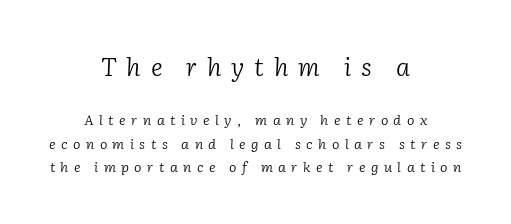
The image shows 25 px text type, italic (leaning right); set centered, normal line spacing (1.68x), unusually wide letter spacing (+0.39 em), not underlined; the first (top) block is 1.79x larger.
